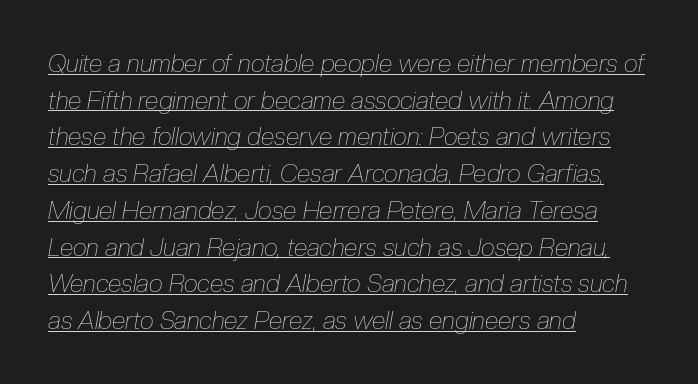
The image shows 25 px text type, italic (leaning right); set left-aligned, normal line spacing (1.47x), normal letter spacing, underlined.
